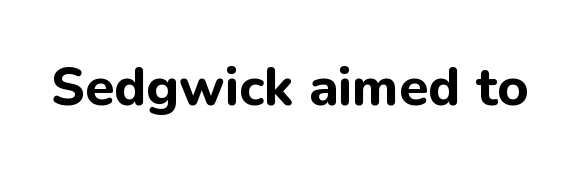
Q: Is the text bold? A: Yes.
Q: Is the text italic (slanted)? A: No, it is upright.
Q: Is the typeface a serif or a sans-serif typeface? A: Sans-serif.
Q: Is the text underlined? A: No.
Q: Is the spacing between letters normal or unusually wide? A: Normal.
Q: Width (condensed, normal, or wide)? A: Normal.
Q: Stroke contrast? A: Low.
Q: x-height? A: Medium.
Q: Monospaced? A: No.
